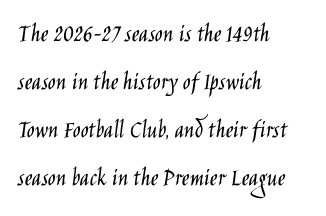
The image shows 26 px text type; set left-aligned, line spacing 1.84x, normal letter spacing, not underlined.
